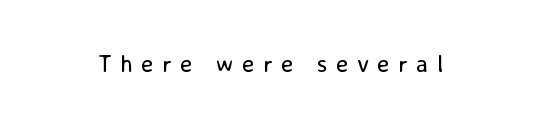
Q: Is the text bold? A: No.
Q: Is the text italic (slanted)? A: No, it is upright.
Q: Is the text underlined? A: No.
Q: Is the spacing between letters normal or unusually wide? A: Unusually wide.
